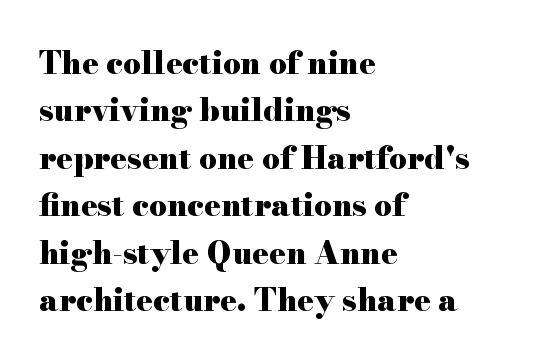
Q: Is the text bold? A: Yes.
Q: Is the text italic (slanted)? A: No, it is upright.
Q: Is the typeface a serif or a sans-serif typeface? A: Serif.
Q: Is the text underlined? A: No.
Q: How is the paragraph aligned? A: Left-aligned.
Q: Is the spacing between letters normal or unusually wide? A: Normal.
Q: Is the spacing between lines tight, normal or loose? A: Normal.
Q: Width (condensed, normal, or wide)? A: Wide.
Q: Stroke contrast? A: High.
Q: x-height? A: Small.
Q: Monospaced? A: No.
